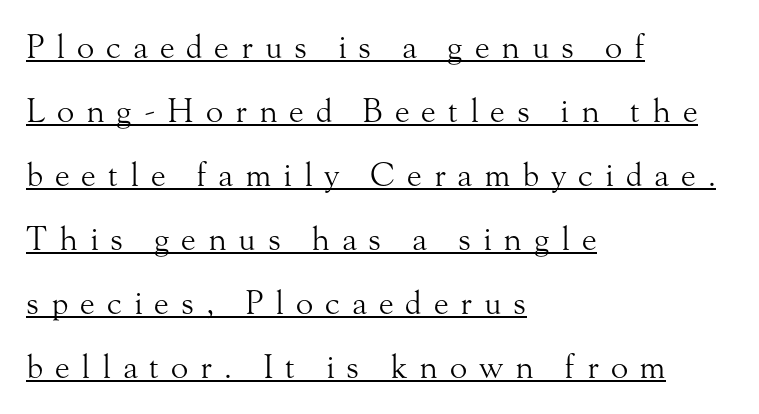
{"serif": "yes", "italic": "no", "bold": "no", "weight": "light", "width": "normal", "stroke_contrast": "medium", "x_height": "small", "monospaced": "no", "underline": "yes", "align": "left", "line_spacing": "loose", "line_spacing_ratio": 2.0, "letter_spacing": "wide", "letter_spacing_em": 0.37, "glyph_px": 32}
